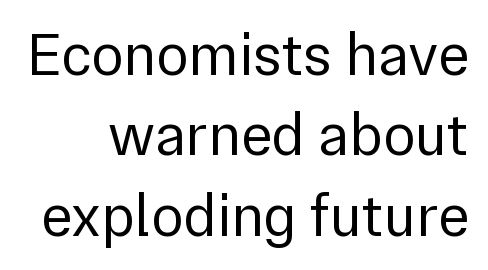
Q: Is the text bold? A: No.
Q: Is the text italic (slanted)? A: No, it is upright.
Q: Is the typeface a serif or a sans-serif typeface? A: Sans-serif.
Q: Is the text underlined? A: No.
Q: Is the spacing between letters normal or unusually wide? A: Normal.
Q: Is the spacing between lines tight, normal or loose? A: Normal.
Q: Width (condensed, normal, or wide)? A: Normal.
Q: x-height? A: Medium.
Q: Monospaced? A: No.
